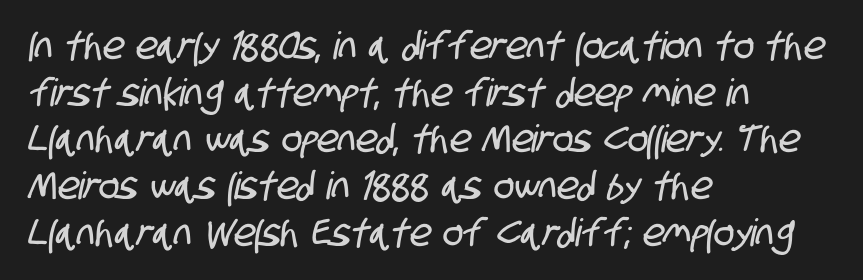
The image shows 38 px condensed sans-serif type; set left-aligned, line spacing 1.23x, normal letter spacing, not underlined; low stroke contrast and a large x-height.
